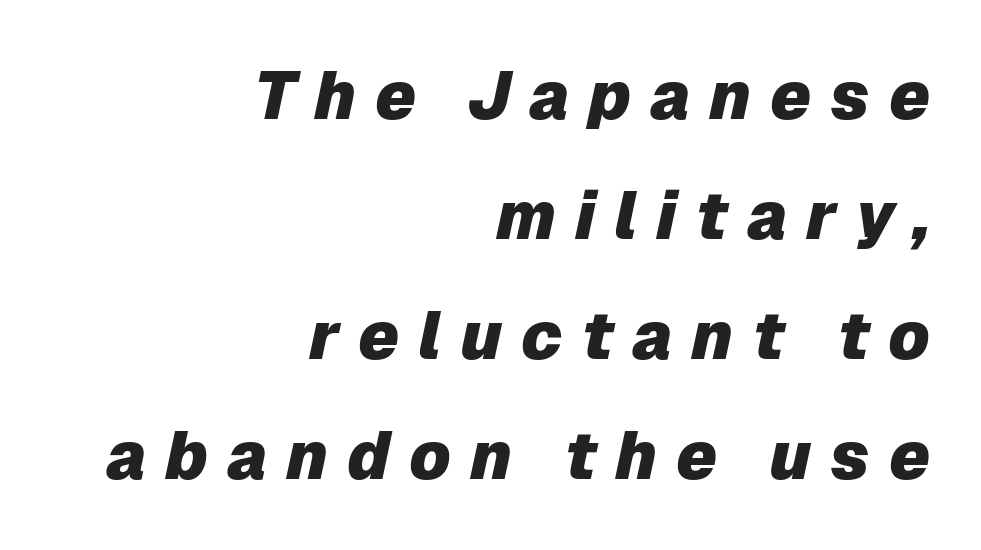
Q: Is the text bold? A: Yes.
Q: Is the text italic (slanted)? A: Yes, it leans right by about 12 degrees.
Q: Is the text underlined? A: No.
Q: How is the paragraph aligned? A: Right-aligned.
Q: Is the spacing between letters normal or unusually wide? A: Unusually wide.
Q: Width (condensed, normal, or wide)? A: Normal.
Q: Stroke contrast? A: Low.
Q: x-height? A: Medium.
Q: Monospaced? A: No.
